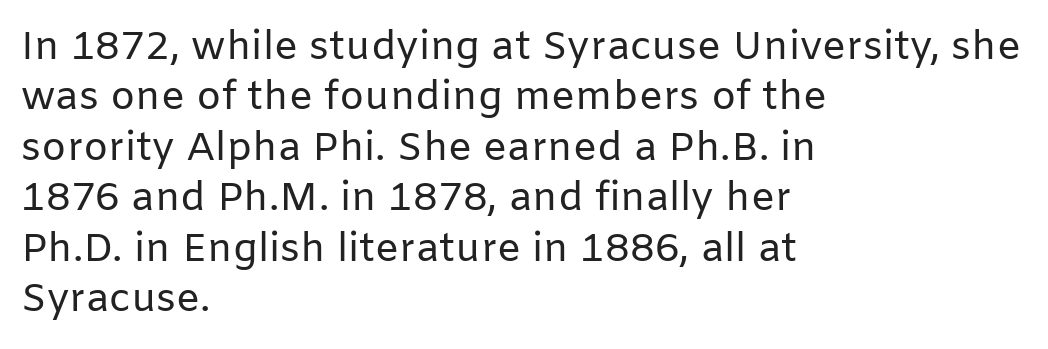
{"serif": "no", "italic": "no", "bold": "no", "weight": "regular", "width": "normal", "stroke_contrast": "low", "x_height": "medium", "monospaced": "no", "underline": "no", "align": "left", "line_spacing": "normal", "line_spacing_ratio": 1.26, "letter_spacing": "normal", "letter_spacing_em": 0.0, "glyph_px": 40}
